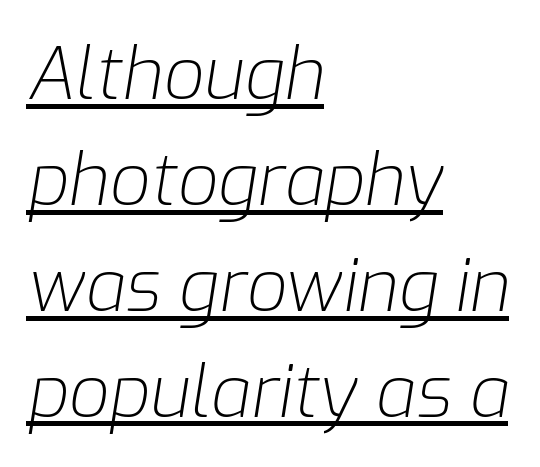
Horizontal bands of white between lines are of average thickness. Stroke thickness stays within the range of a standard reading face or lighter. The letters advance in unequal steps, a hallmark of proportional type. Every character sits at an angle, as italics do.
